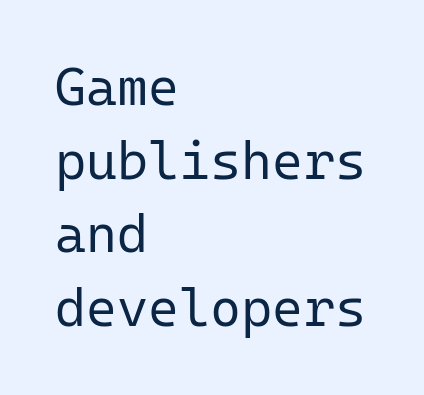
Q: Is the text bold? A: No.
Q: Is the text italic (slanted)? A: No, it is upright.
Q: Is the typeface a serif or a sans-serif typeface? A: Sans-serif.
Q: Is the text underlined? A: No.
Q: How is the paragraph aligned? A: Left-aligned.
Q: Is the spacing between letters normal or unusually wide? A: Normal.
Q: Is the spacing between lines tight, normal or loose? A: Normal.
Q: Width (condensed, normal, or wide)? A: Normal.
Q: Stroke contrast? A: Low.
Q: x-height? A: Medium.
Q: Monospaced? A: Yes.
